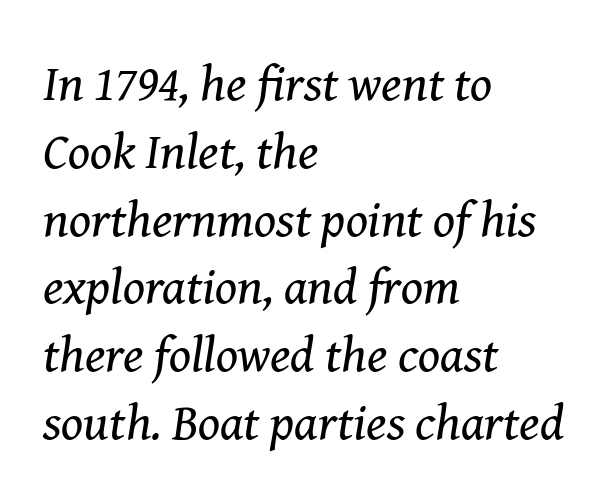
This is serif lettering, the kind often seen in printed books. Weight class: somewhere from thin through regular. Check under the words: just untouched page. Characters follow at the spacing the type designer built in. You can tell it's italic because the verticals aren't actually vertical.
